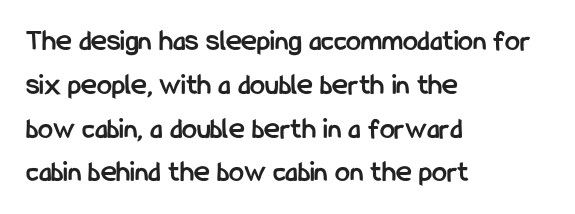
The image shows 30 px semibold, condensed sans-serif type, upright; set left-aligned, normal line spacing (1.46x), normal letter spacing, not underlined; low stroke contrast and a medium x-height.
